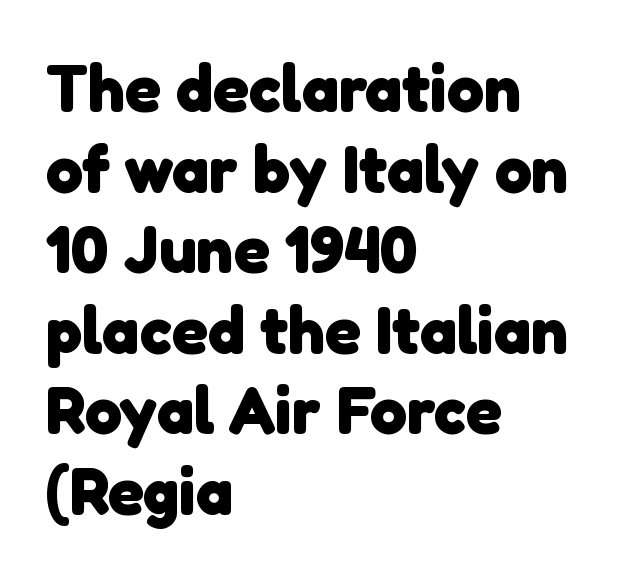
Q: Is the text bold? A: Yes.
Q: Is the typeface a serif or a sans-serif typeface? A: Sans-serif.
Q: Is the text underlined? A: No.
Q: How is the paragraph aligned? A: Left-aligned.
Q: Is the spacing between letters normal or unusually wide? A: Normal.
Q: Width (condensed, normal, or wide)? A: Normal.
Q: Stroke contrast? A: Low.
Q: x-height? A: Medium.
Q: Monospaced? A: No.
